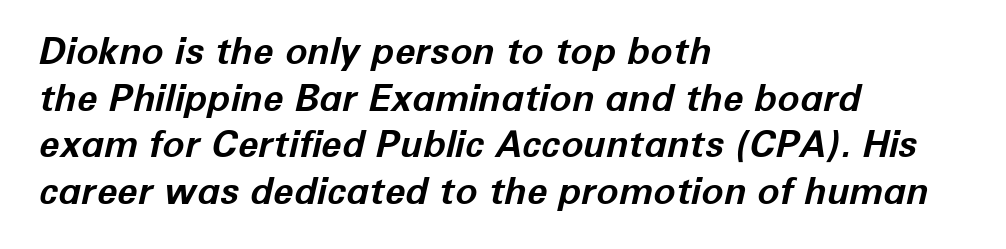
Quick note: underline off. Vertically, the passage feels balanced, rows spaced as you'd expect. Each glyph is drawn with heavy, bold strokes. When letters slant like this, we call the style italic.
